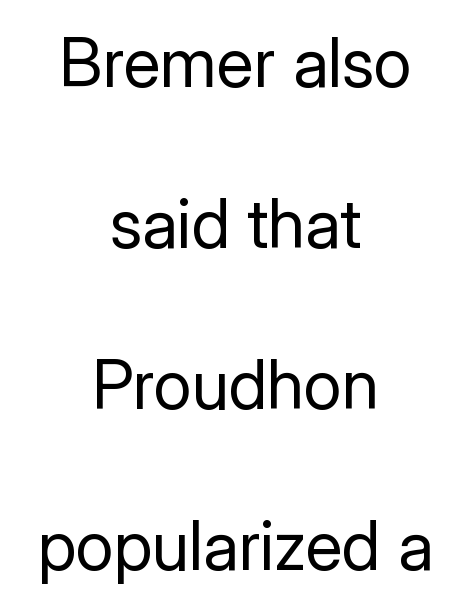
{"serif": "no", "italic": "no", "bold": "no", "weight": "regular", "width": "normal", "stroke_contrast": "low", "x_height": "medium", "monospaced": "no", "underline": "no", "align": "center", "line_spacing": "loose", "line_spacing_ratio": 2.37, "letter_spacing": "normal", "letter_spacing_em": 0.0, "glyph_px": 68}
